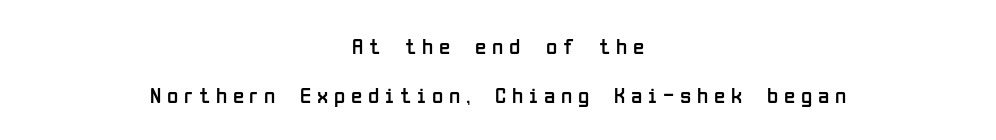
{"italic": "no", "bold": "no", "underline": "no", "align": "center", "line_spacing": "loose", "line_spacing_ratio": 2.15, "letter_spacing": "wide", "letter_spacing_em": 0.25, "glyph_px": 23}
